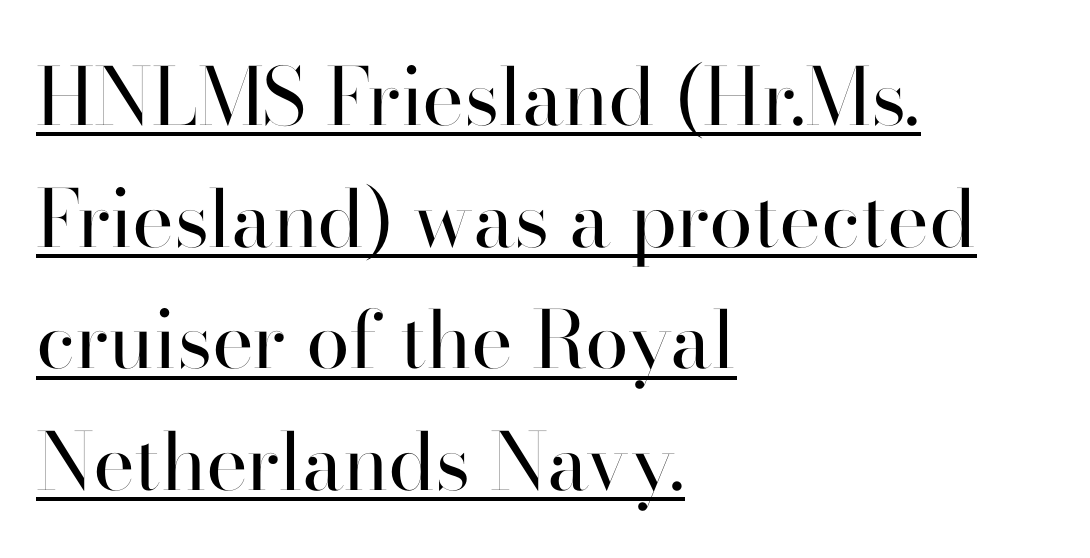
{"serif": "no", "italic": "no", "bold": "no", "weight": "regular", "width": "normal", "stroke_contrast": "high", "x_height": "small", "monospaced": "no", "underline": "yes", "align": "left", "line_spacing": "normal", "line_spacing_ratio": 1.54, "letter_spacing": "normal", "letter_spacing_em": 0.0, "glyph_px": 79}
